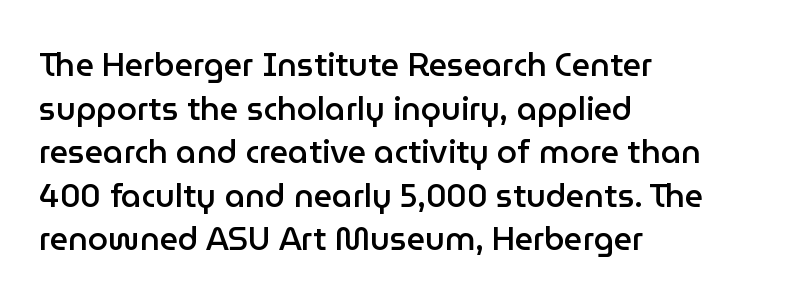
Slightly chunky letters — semibold, I'd say, not full bold. Standard letterfit; no display-style spreading of the glyphs. The font family rendered here belongs to the sans-serif group. Each new line begins a customary step beneath the previous one.
